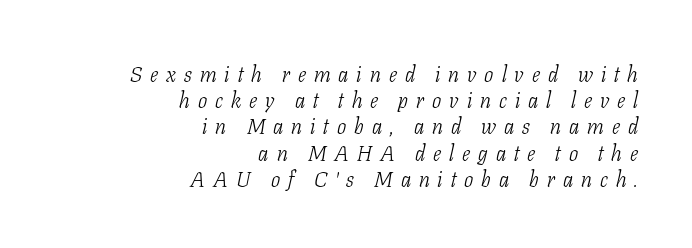
The image shows 22 px text type, italic (leaning right); set right-aligned, line spacing 1.19x, unusually wide letter spacing (+0.36 em), not underlined.
